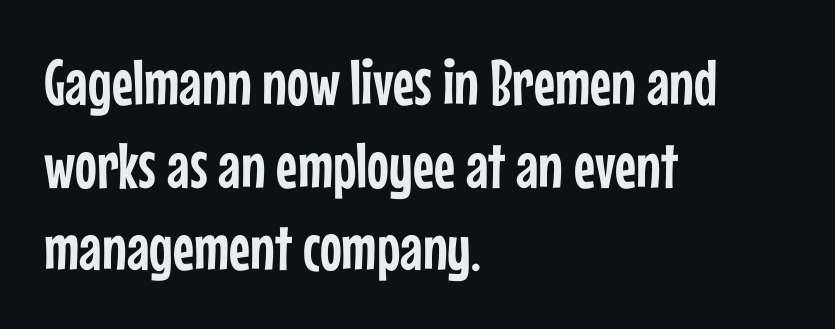
Q: Is the text italic (slanted)? A: No, it is upright.
Q: Is the typeface a serif or a sans-serif typeface? A: Sans-serif.
Q: Is the text underlined? A: No.
Q: How is the paragraph aligned? A: Left-aligned.
Q: Is the spacing between letters normal or unusually wide? A: Normal.
Q: Is the spacing between lines tight, normal or loose? A: Normal.
Q: Width (condensed, normal, or wide)? A: Condensed.
Q: Stroke contrast? A: Low.
Q: x-height? A: Medium.
Q: Monospaced? A: No.
